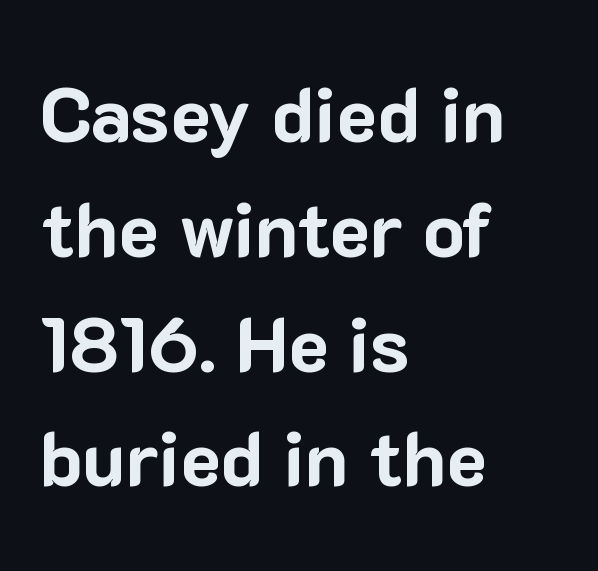
{"serif": "no", "italic": "no", "bold": "yes", "weight": "bold", "width": "normal", "stroke_contrast": "low", "x_height": "medium", "monospaced": "no", "underline": "no", "align": "left", "line_spacing": "normal", "line_spacing_ratio": 1.51, "letter_spacing": "normal", "letter_spacing_em": 0.0, "glyph_px": 76}
